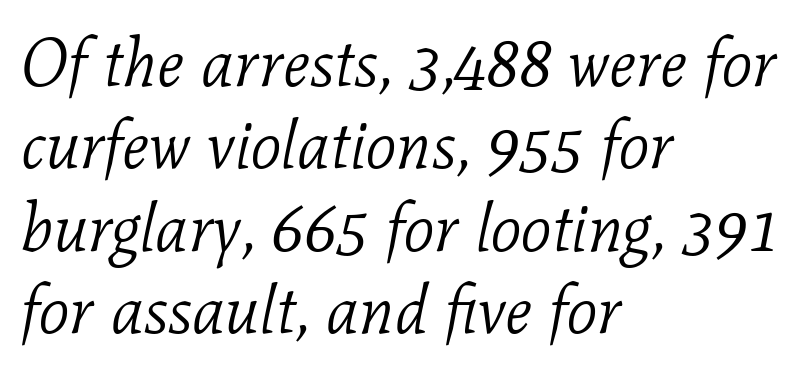
The image shows 67 px light serif type, italic (leaning right); set left-aligned, line spacing 1.23x, normal letter spacing, not underlined; low stroke contrast and a medium x-height.
